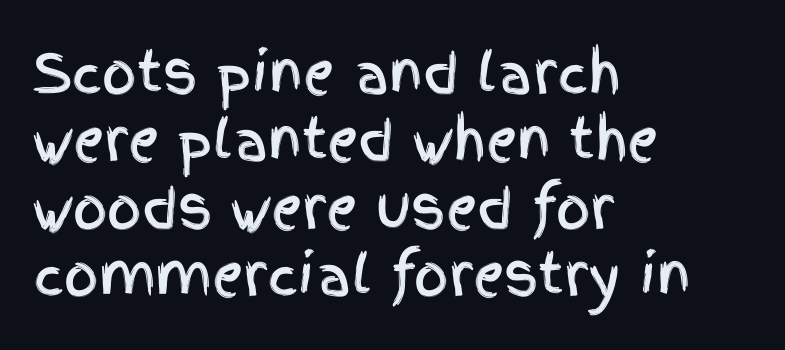
The line texture is even and compact thanks to regular tracking. Note the varied advance widths — an 'i' is clearly narrower than an 'm'. A typesetter would label this face a sans. The axis of the letterforms is exactly vertical. The block of text has a typical density, with ordinary space between rows.
